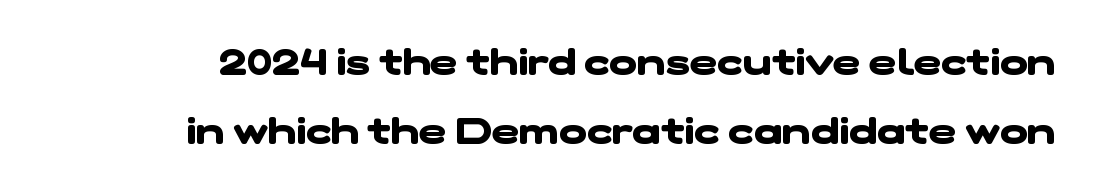
Words float on clear page, feet unadorned. The passage shown is typeset with a sans-serif family. Proportional: the letters do not fall into vertical columns. Plenty of ink on the page — the face is bold.
